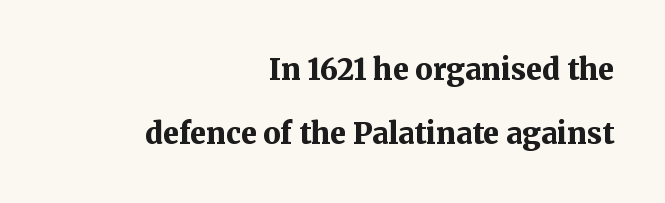
Q: Is the text bold? A: Yes.
Q: Is the text italic (slanted)? A: No, it is upright.
Q: Is the typeface a serif or a sans-serif typeface? A: Serif.
Q: Is the text underlined? A: No.
Q: How is the paragraph aligned? A: Right-aligned.
Q: Is the spacing between letters normal or unusually wide? A: Normal.
Q: Is the spacing between lines tight, normal or loose? A: Loose.
Q: Width (condensed, normal, or wide)? A: Normal.
Q: Stroke contrast? A: Medium.
Q: x-height? A: Medium.
Q: Monospaced? A: No.
